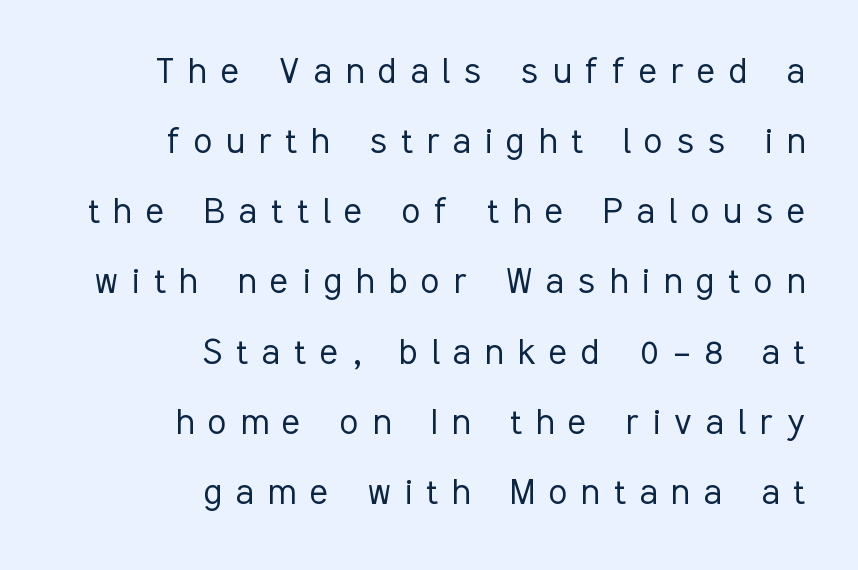
Q: Is the text bold? A: No.
Q: Is the text italic (slanted)? A: No, it is upright.
Q: Is the typeface a serif or a sans-serif typeface? A: Sans-serif.
Q: Is the text underlined? A: No.
Q: How is the paragraph aligned? A: Right-aligned.
Q: Is the spacing between letters normal or unusually wide? A: Unusually wide.
Q: Is the spacing between lines tight, normal or loose? A: Normal.
Q: Width (condensed, normal, or wide)? A: Condensed.
Q: Stroke contrast? A: Low.
Q: x-height? A: Medium.
Q: Monospaced? A: No.
